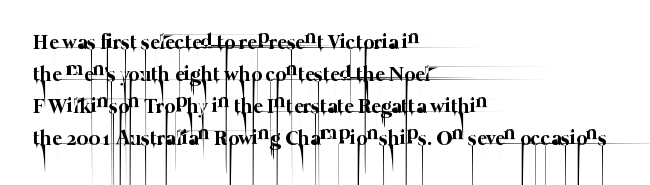
Q: Is the text bold? A: No.
Q: Is the text underlined? A: No.
Q: How is the paragraph aligned? A: Left-aligned.
Q: Is the spacing between letters normal or unusually wide? A: Normal.
Q: Is the spacing between lines tight, normal or loose? A: Normal.
